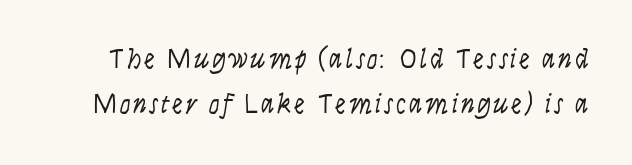
Summary of vertical rhythm: regular, with standard interline spacing. The letters look calm and open, with moderate or lighter stems. Bare-footed words on every line.
